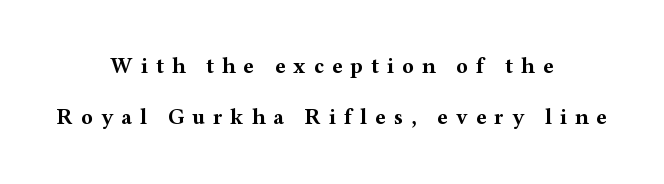
Q: Is the text bold? A: Yes.
Q: Is the text italic (slanted)? A: No, it is upright.
Q: Is the text underlined? A: No.
Q: How is the paragraph aligned? A: Centered.
Q: Is the spacing between letters normal or unusually wide? A: Unusually wide.
Q: Is the spacing between lines tight, normal or loose? A: Loose.
